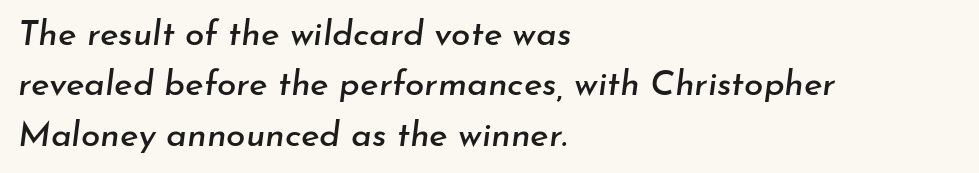
Q: Is the text italic (slanted)? A: Yes, it leans right by about 7 degrees.
Q: Is the text underlined? A: No.
Q: How is the paragraph aligned? A: Left-aligned.
Q: Is the spacing between letters normal or unusually wide? A: Normal.
Q: Is the spacing between lines tight, normal or loose? A: Normal.
Q: Width (condensed, normal, or wide)? A: Normal.
Q: Stroke contrast? A: Low.
Q: x-height? A: Small.
Q: Monospaced? A: No.
